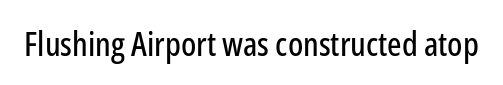
The image shows 34 px condensed sans-serif type, upright; set normal letter spacing, not underlined; low stroke contrast and a medium x-height.
